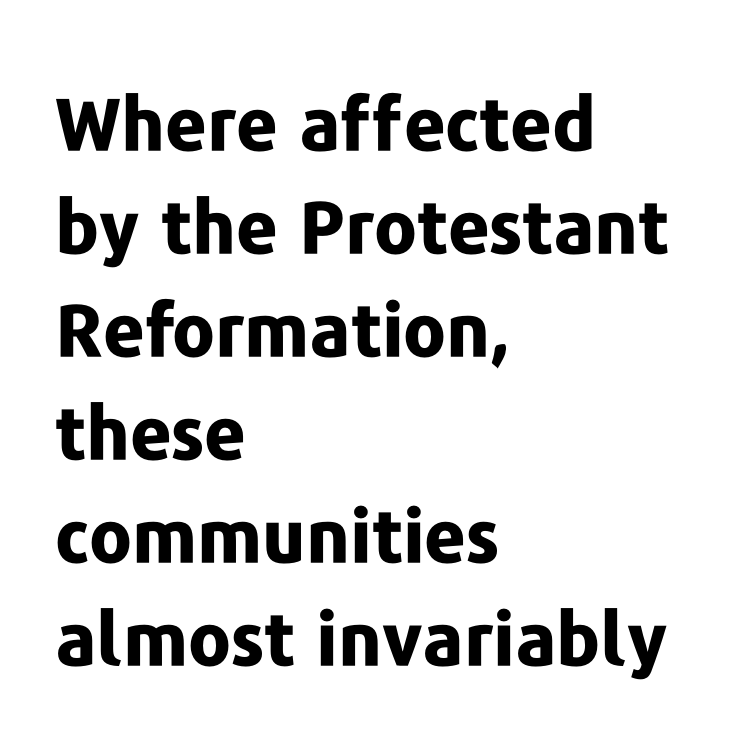
{"serif": "no", "italic": "no", "bold": "yes", "weight": "bold", "width": "normal", "stroke_contrast": "low", "x_height": "medium", "monospaced": "no", "underline": "no", "align": "left", "line_spacing": "normal", "line_spacing_ratio": 1.41, "letter_spacing": "normal", "letter_spacing_em": 0.0, "glyph_px": 73}
